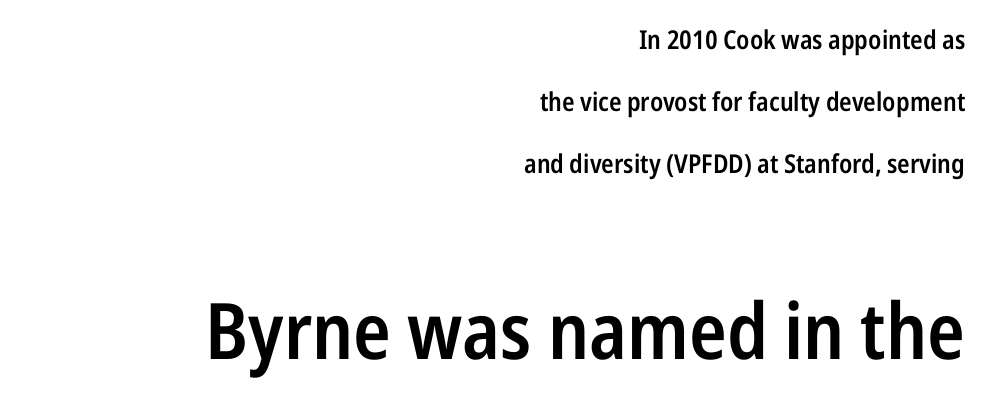
Typesetter's note: demi weight, one step under bold. Designer's note — italics off, roman on. Line spacing here is loose. Size contrast runs from small at the top to large at the bottom.
